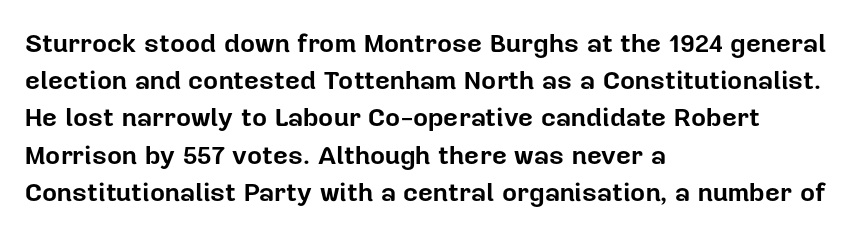
Q: Is the text bold? A: Yes.
Q: Is the text italic (slanted)? A: No, it is upright.
Q: Is the text underlined? A: No.
Q: How is the paragraph aligned? A: Left-aligned.
Q: Is the spacing between letters normal or unusually wide? A: Normal.
Q: Is the spacing between lines tight, normal or loose? A: Normal.
